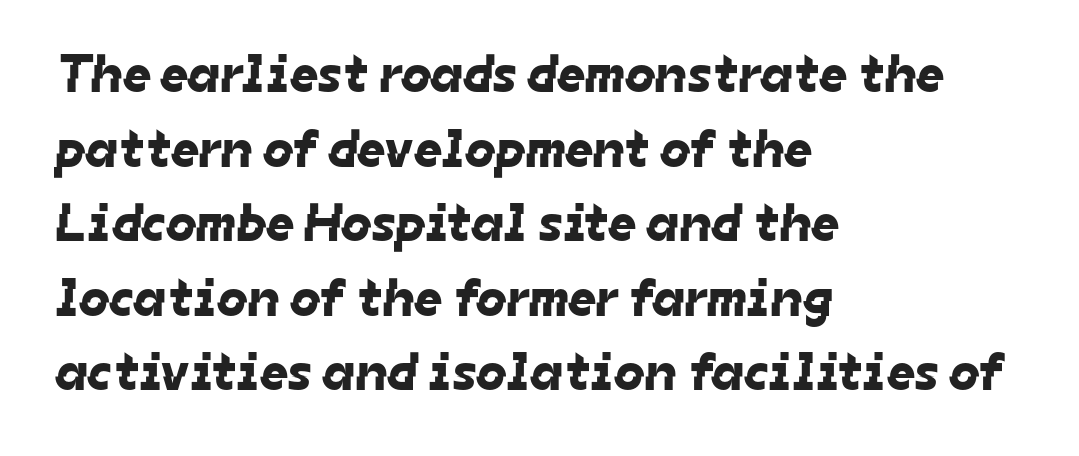
{"serif": "no", "width": "normal", "stroke_contrast": "low", "x_height": "medium", "monospaced": "no", "underline": "no", "align": "left", "line_spacing": "normal", "line_spacing_ratio": 1.38, "letter_spacing": "normal", "letter_spacing_em": 0.0, "glyph_px": 54}
